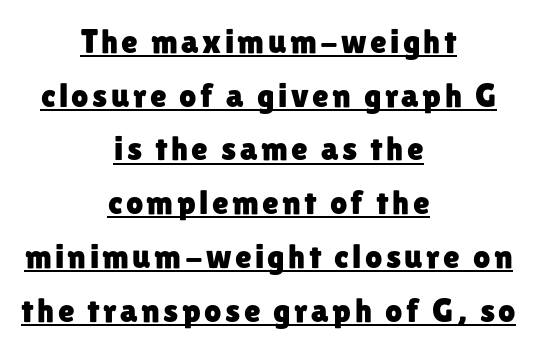
The image shows 34 px sans-serif type, upright; set centered, normal line spacing (1.58x), underlined; low stroke contrast and a medium x-height.
